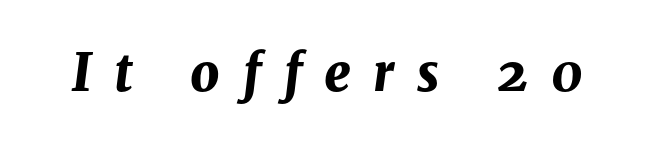
The image shows 51 px bold type, italic (leaning right); set unusually wide letter spacing (+0.45 em), not underlined; medium stroke contrast and a medium x-height.
